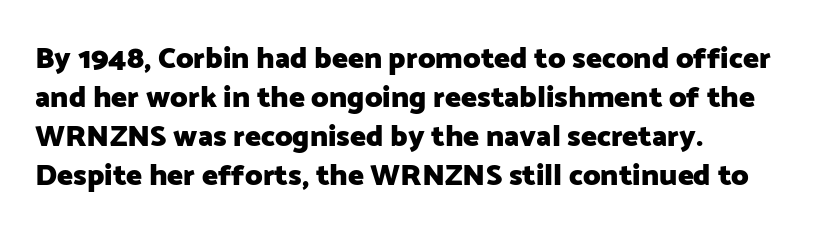
Q: Is the text bold? A: Yes.
Q: Is the text italic (slanted)? A: No, it is upright.
Q: Is the typeface a serif or a sans-serif typeface? A: Sans-serif.
Q: Is the text underlined? A: No.
Q: How is the paragraph aligned? A: Left-aligned.
Q: Is the spacing between letters normal or unusually wide? A: Normal.
Q: Is the spacing between lines tight, normal or loose? A: Normal.
Q: Width (condensed, normal, or wide)? A: Normal.
Q: Stroke contrast? A: Low.
Q: x-height? A: Medium.
Q: Monospaced? A: No.
